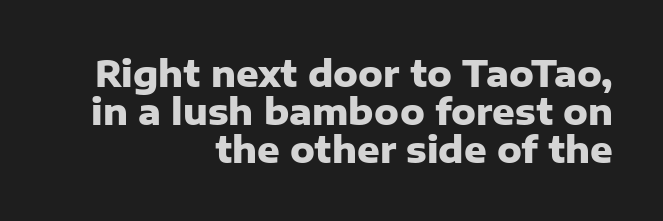
The image shows 35 px heavy sans-serif type, upright; set right-aligned, tight line spacing (1.08x), normal letter spacing, not underlined; low stroke contrast and a medium x-height.
